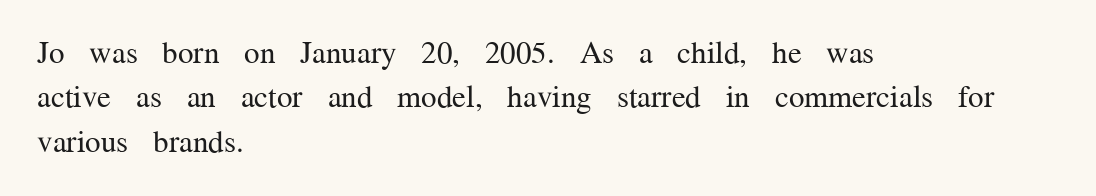
{"serif": "yes", "italic": "no", "bold": "no", "weight": "regular", "width": "normal", "stroke_contrast": "medium", "x_height": "medium", "monospaced": "no", "underline": "no", "align": "left", "line_spacing": "normal", "line_spacing_ratio": 1.43, "letter_spacing": "normal", "letter_spacing_em": 0.0, "glyph_px": 31}
